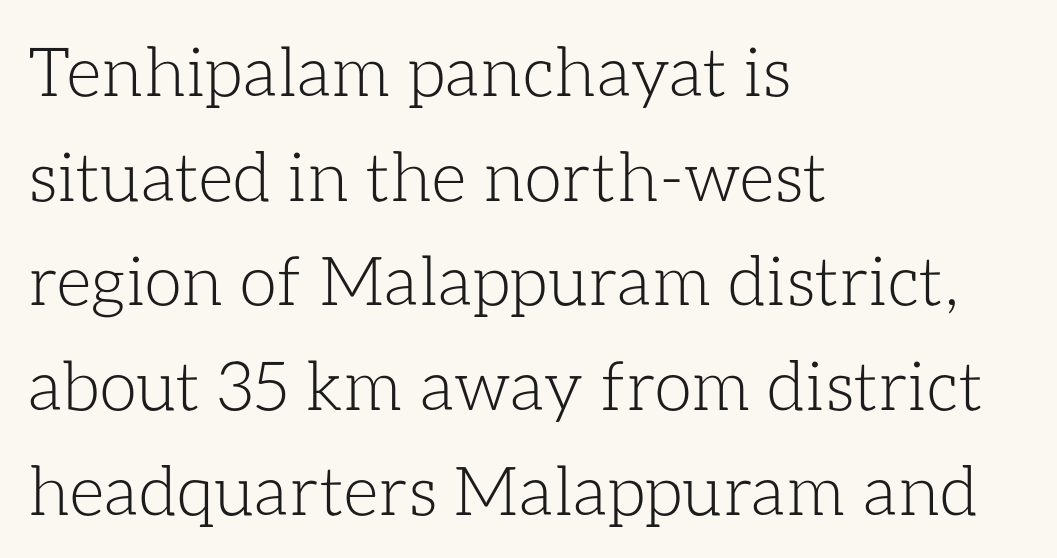
{"italic": "no", "bold": "no", "weight": "light", "width": "normal", "stroke_contrast": "low", "x_height": "medium", "monospaced": "no", "underline": "no", "align": "left", "line_spacing": "normal", "line_spacing_ratio": 1.54, "letter_spacing": "normal", "letter_spacing_em": 0.0, "glyph_px": 68}
